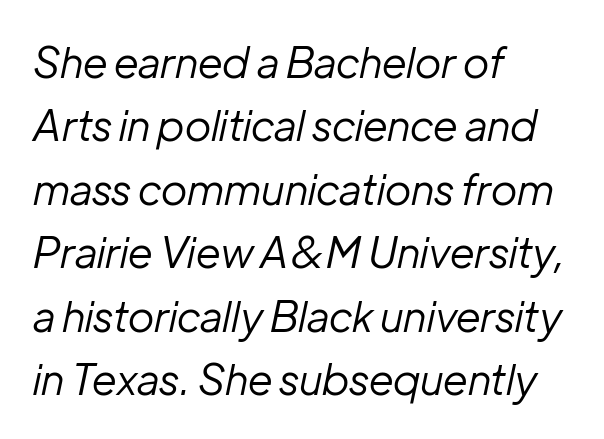
{"italic": "yes", "lean": "right", "slant_degrees": 12, "bold": "no", "weight": "regular", "width": "normal", "stroke_contrast": "low", "x_height": "medium", "monospaced": "no", "underline": "no", "align": "left", "line_spacing": "normal", "line_spacing_ratio": 1.51, "letter_spacing": "normal", "letter_spacing_em": 0.0, "glyph_px": 42}
